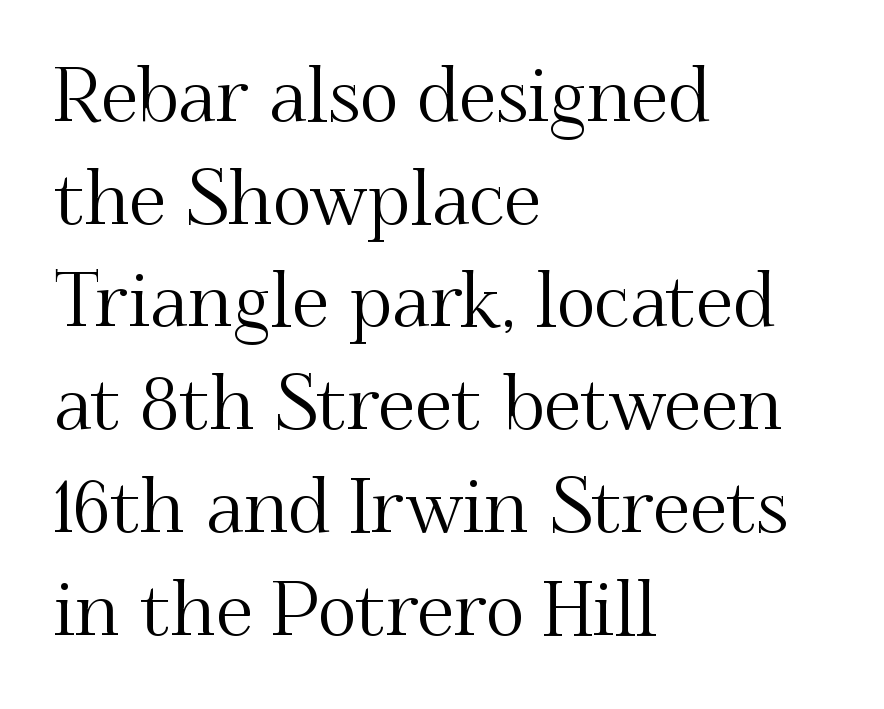
Q: Is the text italic (slanted)? A: No, it is upright.
Q: Is the typeface a serif or a sans-serif typeface? A: Serif.
Q: Is the text underlined? A: No.
Q: How is the paragraph aligned? A: Left-aligned.
Q: Is the spacing between letters normal or unusually wide? A: Normal.
Q: Is the spacing between lines tight, normal or loose? A: Normal.
Q: Width (condensed, normal, or wide)? A: Normal.
Q: Stroke contrast? A: Medium.
Q: x-height? A: Small.
Q: Monospaced? A: No.
